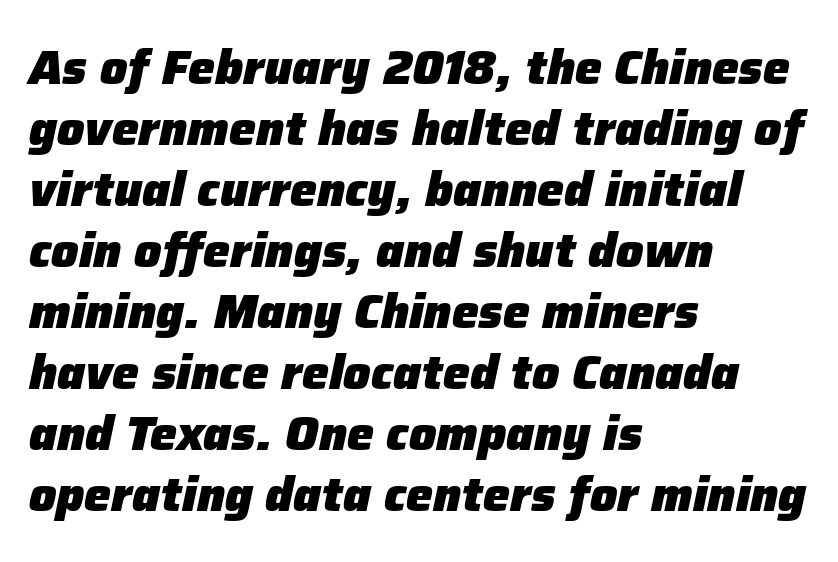
{"italic": "yes", "lean": "right", "slant_degrees": 12, "bold": "yes", "weight": "heavy", "width": "normal", "stroke_contrast": "low", "x_height": "medium", "monospaced": "no", "underline": "no", "align": "left", "line_spacing": "normal", "line_spacing_ratio": 1.27, "letter_spacing": "normal", "letter_spacing_em": 0.0, "glyph_px": 48}
